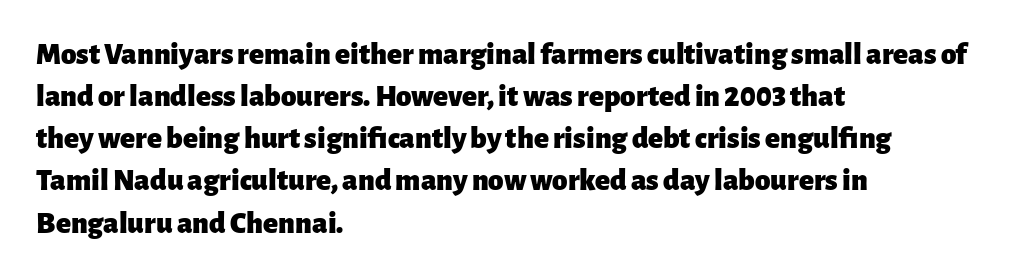
Q: Is the text bold? A: Yes.
Q: Is the text italic (slanted)? A: No, it is upright.
Q: Is the typeface a serif or a sans-serif typeface? A: Sans-serif.
Q: Is the text underlined? A: No.
Q: How is the paragraph aligned? A: Left-aligned.
Q: Is the spacing between letters normal or unusually wide? A: Normal.
Q: Is the spacing between lines tight, normal or loose? A: Normal.
Q: Width (condensed, normal, or wide)? A: Normal.
Q: Stroke contrast? A: Low.
Q: x-height? A: Medium.
Q: Monospaced? A: No.
